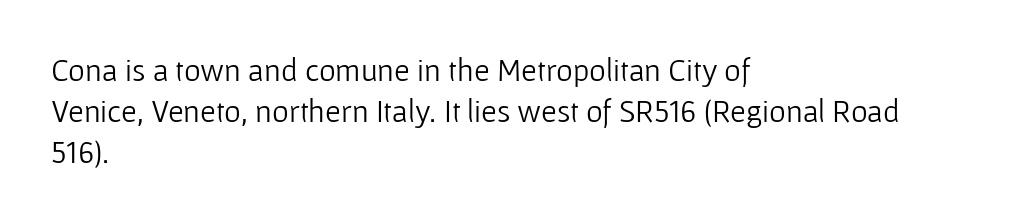
The image shows 32 px light sans-serif type, upright; set left-aligned, normal line spacing (1.28x), normal letter spacing, not underlined; low stroke contrast and a medium x-height.
